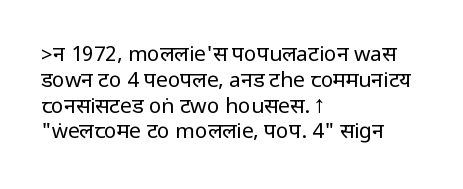
The image shows 21 px text type, upright; set left-aligned, line spacing 1.23x, normal letter spacing, not underlined.
